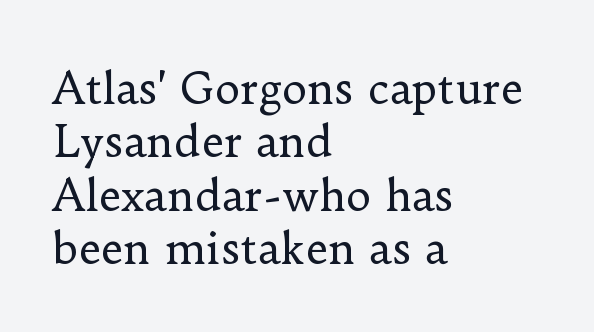
Q: Is the text bold? A: No.
Q: Is the text italic (slanted)? A: No, it is upright.
Q: Is the typeface a serif or a sans-serif typeface? A: Serif.
Q: Is the text underlined? A: No.
Q: How is the paragraph aligned? A: Left-aligned.
Q: Is the spacing between letters normal or unusually wide? A: Normal.
Q: Width (condensed, normal, or wide)? A: Normal.
Q: Stroke contrast? A: Low.
Q: x-height? A: Small.
Q: Monospaced? A: No.
